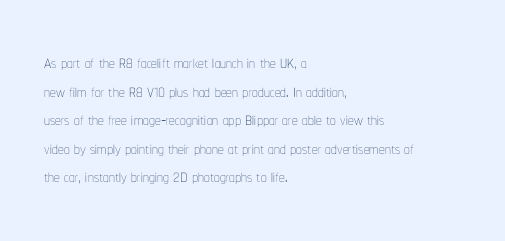
The image shows 23 px text type, upright; set left-aligned, line spacing 1.24x, normal letter spacing, not underlined.
